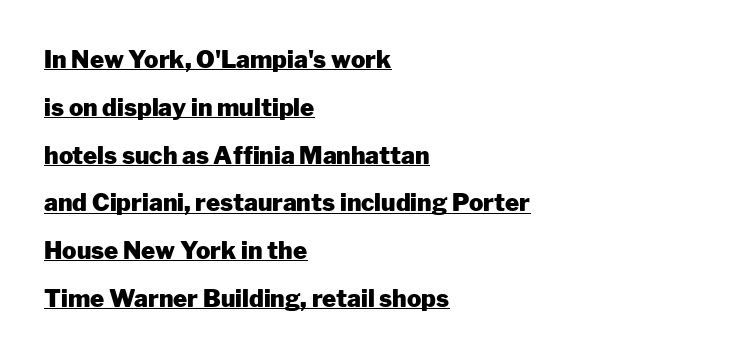
{"italic": "no", "bold": "yes", "underline": "yes", "align": "left", "line_spacing": "loose", "line_spacing_ratio": 1.99, "letter_spacing": "normal", "letter_spacing_em": 0.0, "glyph_px": 24}
